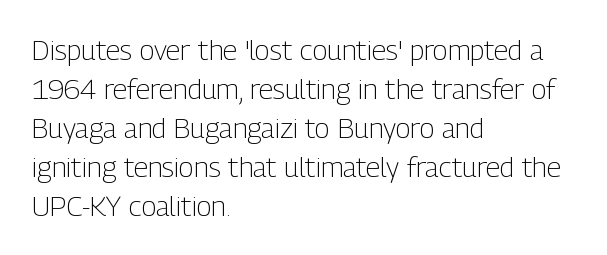
Students, note that the glyphs here touch the page at normal intervals. Proportional: the letters do not fall into vertical columns. These lines stack with their left ends in a neat column. Does the leading feel generous? No, just average. Every character sits straight up, as roman type does.
